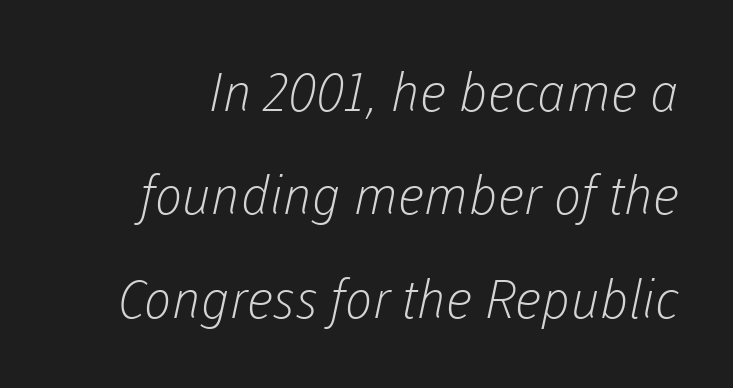
The image shows 53 px light sans-serif type; set loose line spacing (1.95x), normal letter spacing, not underlined; low stroke contrast and a medium x-height.
